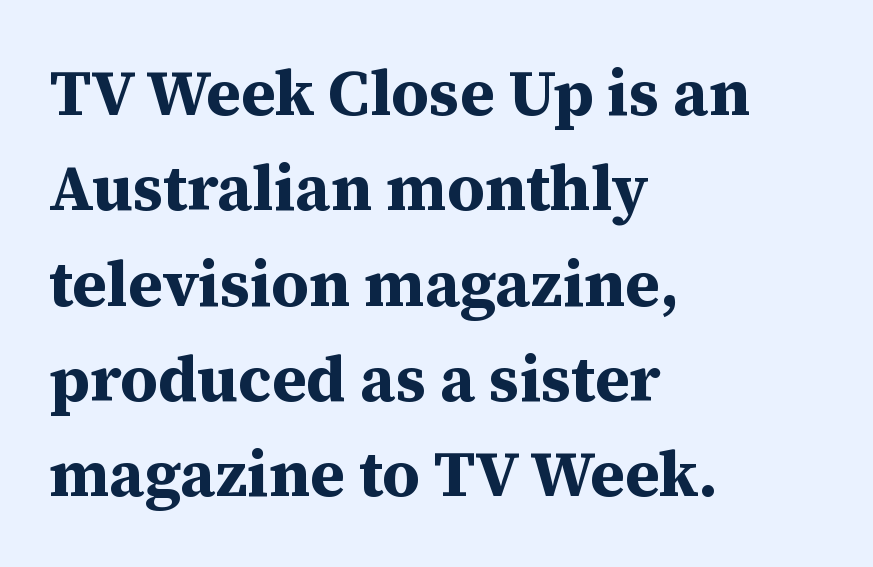
A normal amount of white space separates one row of letters from the next. The letterforms sit shoulder to shoulder at normal distance. Serifs: yes, visible at the terminals of the letterforms. Thick stems and heavy bowls — unmistakably bold. Here the designer chose a conventional face with non-uniform glyph widths.
